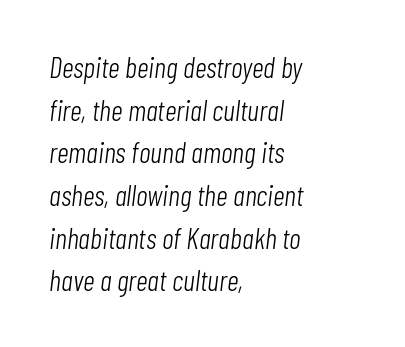
{"italic": "yes", "lean": "right", "slant_degrees": 7, "bold": "no", "weight": "light", "width": "condensed", "stroke_contrast": "low", "x_height": "medium", "monospaced": "no", "underline": "no", "align": "left", "line_spacing": "normal", "line_spacing_ratio": 1.47, "letter_spacing": "normal", "letter_spacing_em": 0.0, "glyph_px": 29}
